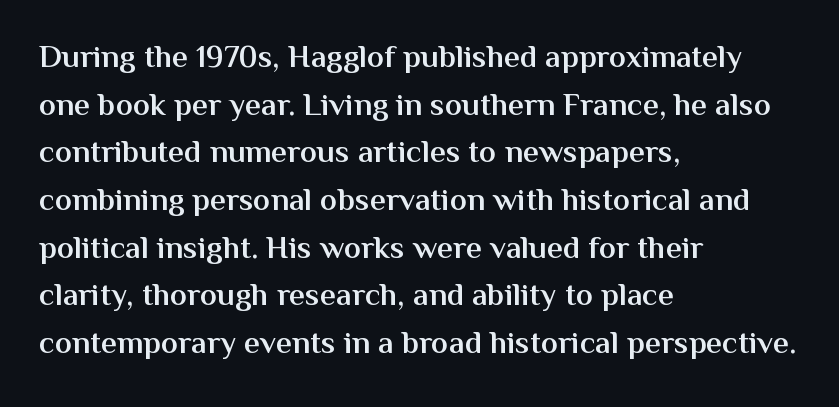
{"serif": "no", "italic": "no", "bold": "semi", "weight": "semibold", "width": "normal", "stroke_contrast": "medium", "x_height": "medium", "monospaced": "no", "underline": "no", "align": "left", "line_spacing": "normal", "line_spacing_ratio": 1.49, "letter_spacing": "normal", "letter_spacing_em": 0.0, "glyph_px": 32}
